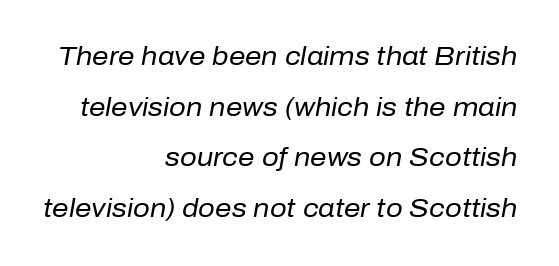
The text carries the slant typical of an italic or oblique font. Short note: letters normally spaced. Check the space under the baseline: it is left empty. The letters look calm and open, with moderate or lighter stems.
